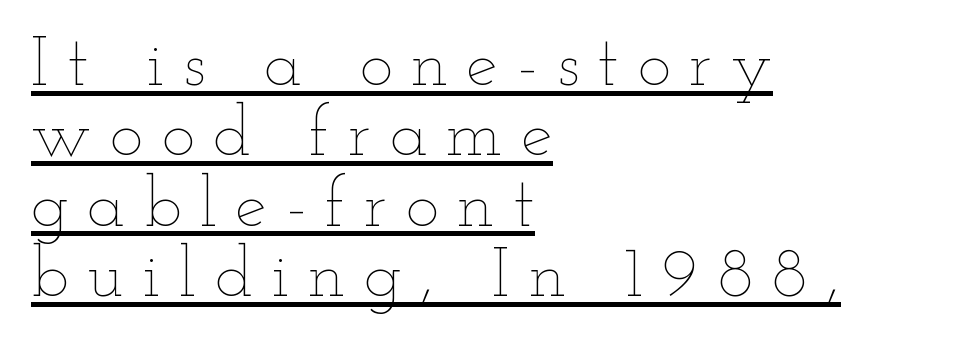
The image shows 71 px thin, wide type, upright; set left-aligned, tight line spacing (0.99x), unusually wide letter spacing (+0.26 em), underlined; low stroke contrast and a small x-height.
